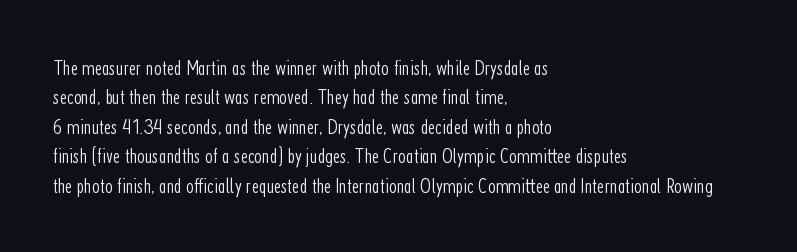
{"italic": "no", "bold": "no", "underline": "no", "align": "left", "line_spacing": "normal", "line_spacing_ratio": 1.34, "letter_spacing": "normal", "letter_spacing_em": 0.0, "glyph_px": 22}
